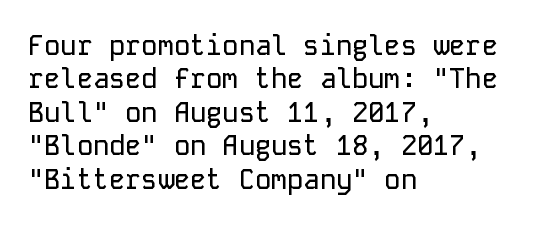
{"italic": "no", "underline": "no", "align": "left", "line_spacing_ratio": 1.24, "letter_spacing": "normal", "letter_spacing_em": 0.0, "glyph_px": 27}
